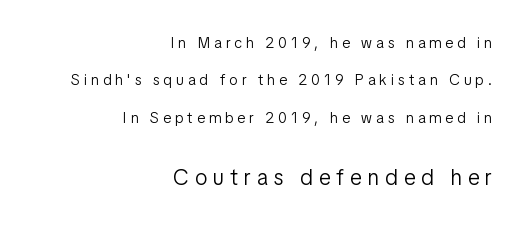
Q: Is the text bold? A: No.
Q: Is the text italic (slanted)? A: No, it is upright.
Q: Is the text underlined? A: No.
Q: How is the paragraph aligned? A: Right-aligned.
Q: Is the spacing between letters normal or unusually wide? A: Unusually wide.
Q: Is the spacing between lines tight, normal or loose? A: Loose.
Q: Which block of text is set in a larger size, the first (top) or the second (bottom)? A: The second (bottom) one.
